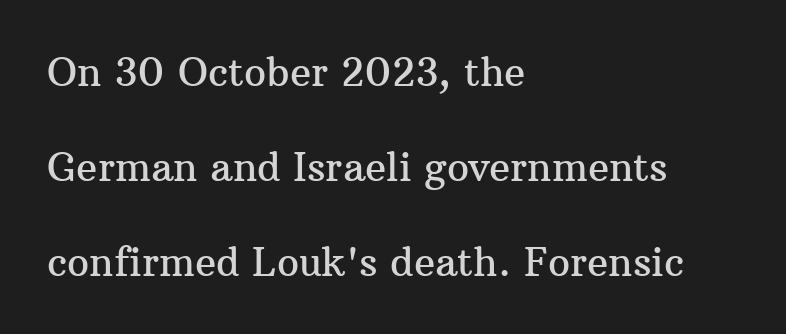
The specimen reads as upright at a glance. Serif or sans? Serif — the stroke terminals have little feet. Is this a fixed-width face? No — the glyphs have proportional, varying widths. The vertical gap from one line to the next is large. The passage shown has conventional tracking throughout.
